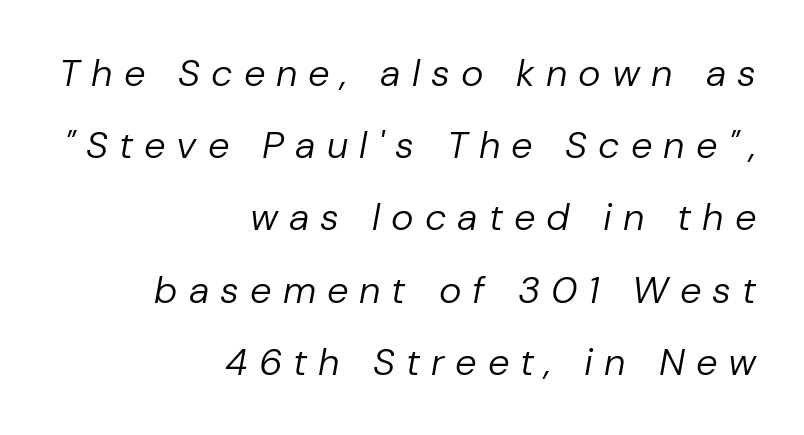
Compared with typical paragraphs, the rows here are farther apart. The face used here has a pronounced slope to its letters. Character widths vary here, with narrow letters taking less room than wide ones. The rag falls on the left side of this text block. Summary of weight: not heavy and not bold. The area under the type is left untouched.
